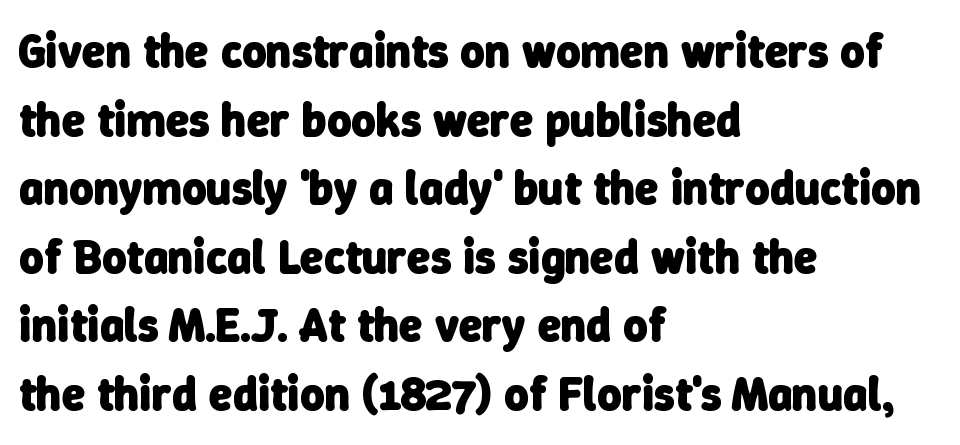
{"serif": "no", "bold": "yes", "weight": "heavy", "width": "normal", "stroke_contrast": "low", "x_height": "medium", "monospaced": "no", "underline": "no", "align": "left", "line_spacing": "normal", "line_spacing_ratio": 1.46, "letter_spacing": "normal", "letter_spacing_em": 0.0, "glyph_px": 47}
